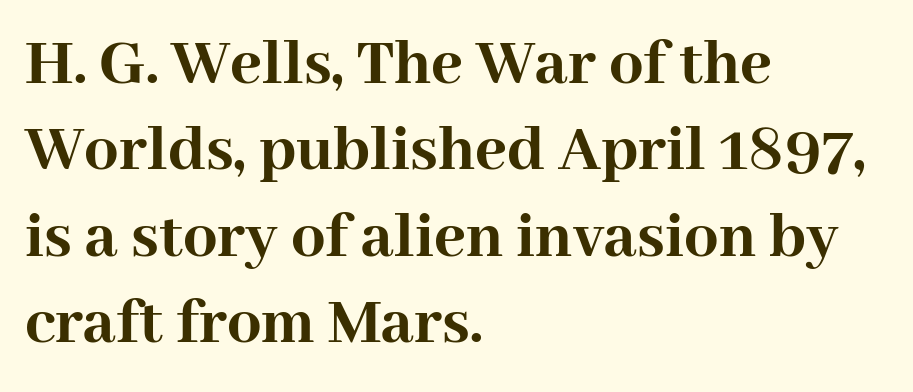
The letters sit at their default tracking, neither squeezed nor spread. Think of a printed novel: that variable character pitch is what you see here. Bold? Absolutely — the strokes are thick and heavy. Is the block centered? No — it sits flush against the left margin.
